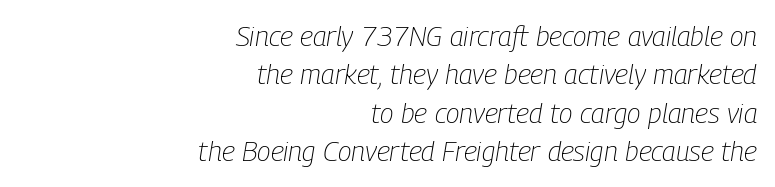
The image shows 28 px light, condensed type, italic (leaning right); set right-aligned, normal line spacing (1.37x), normal letter spacing, not underlined; low stroke contrast and a medium x-height.
